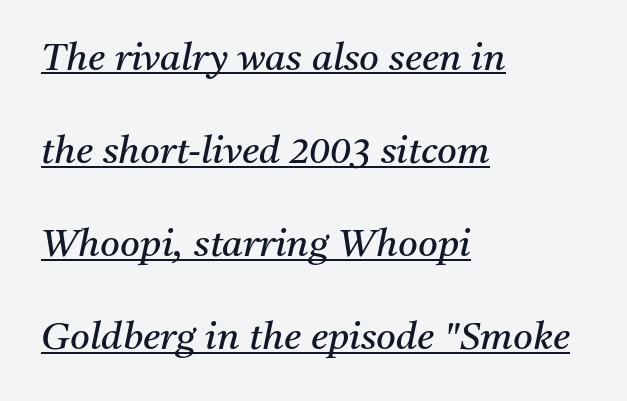
Q: Is the text bold? A: No.
Q: Is the text italic (slanted)? A: Yes, it leans right by about 11 degrees.
Q: Is the typeface a serif or a sans-serif typeface? A: Serif.
Q: Is the text underlined? A: Yes.
Q: How is the paragraph aligned? A: Left-aligned.
Q: Is the spacing between letters normal or unusually wide? A: Normal.
Q: Is the spacing between lines tight, normal or loose? A: Loose.
Q: Width (condensed, normal, or wide)? A: Normal.
Q: Stroke contrast? A: Medium.
Q: x-height? A: Medium.
Q: Monospaced? A: No.
